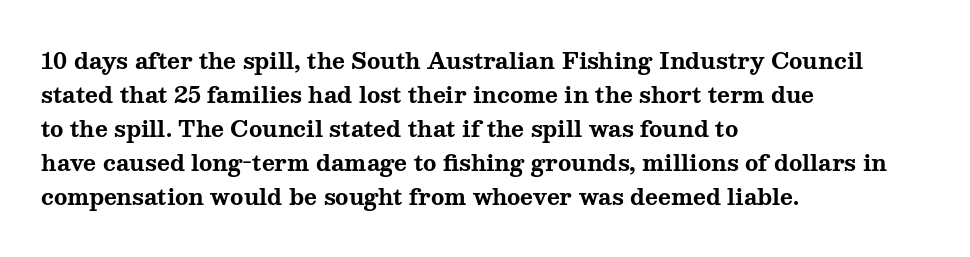
Q: Is the text bold? A: Yes.
Q: Is the text italic (slanted)? A: No, it is upright.
Q: Is the text underlined? A: No.
Q: How is the paragraph aligned? A: Left-aligned.
Q: Is the spacing between letters normal or unusually wide? A: Normal.
Q: Is the spacing between lines tight, normal or loose? A: Normal.
